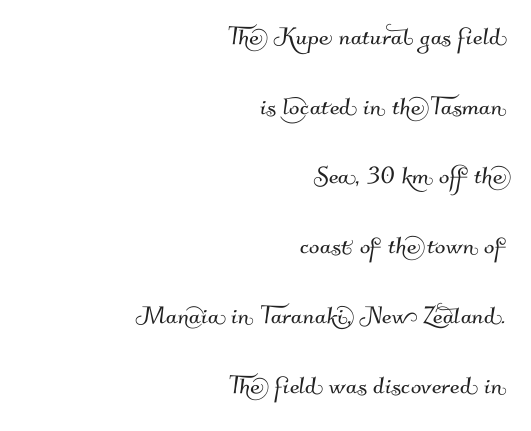
Q: Is the typeface a serif or a sans-serif typeface? A: Sans-serif.
Q: Is the text underlined? A: No.
Q: How is the paragraph aligned? A: Right-aligned.
Q: Is the spacing between letters normal or unusually wide? A: Normal.
Q: Is the spacing between lines tight, normal or loose? A: Loose.
Q: Width (condensed, normal, or wide)? A: Normal.
Q: Stroke contrast? A: Medium.
Q: x-height? A: Small.
Q: Monospaced? A: No.
